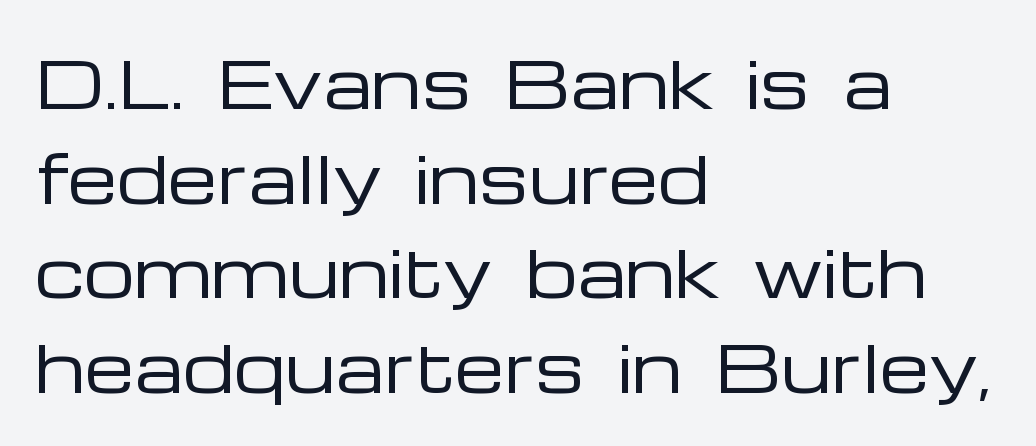
The image shows 64 px regular-weight, wide sans-serif type, upright; set left-aligned, normal line spacing (1.48x), normal letter spacing, not underlined; low stroke contrast and a medium x-height.
